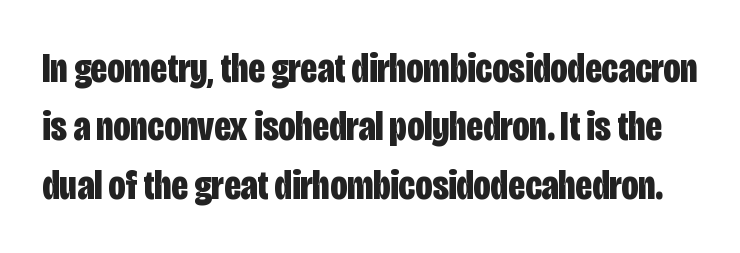
Students, note that the glyphs here touch the page at normal intervals. Baseline-to-baseline distance is the conventional proportion of letter height. Students, this is bold: see how much ink each stroke carries. You could not count columns in this text — the font is proportionally spaced. This is the regular roman posture of the typeface. Type style note: lacks serifs.
